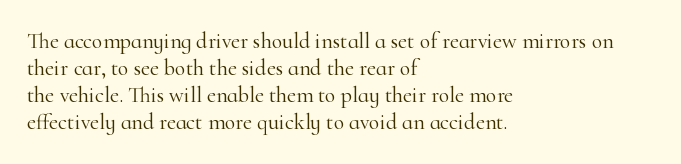
{"italic": "no", "bold": "no", "underline": "no", "align": "left", "line_spacing_ratio": 1.23, "letter_spacing": "normal", "letter_spacing_em": 0.0, "glyph_px": 22}
